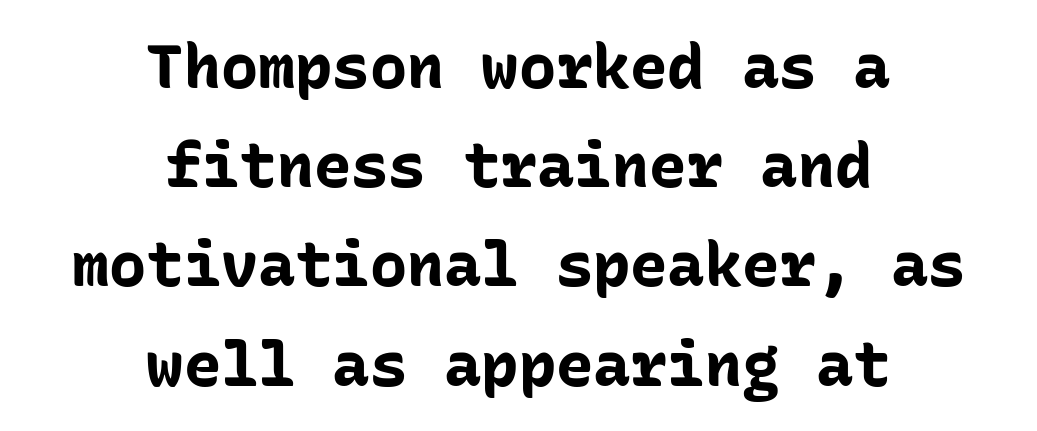
The image shows 62 px bold sans-serif type, upright, monospaced; set centered, normal line spacing (1.6x), normal letter spacing, not underlined; low stroke contrast and a medium x-height.
